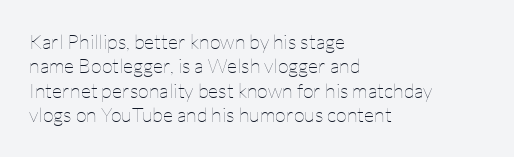
The image shows 20 px text type, upright; set left-aligned, line spacing 1.22x, normal letter spacing, not underlined.
